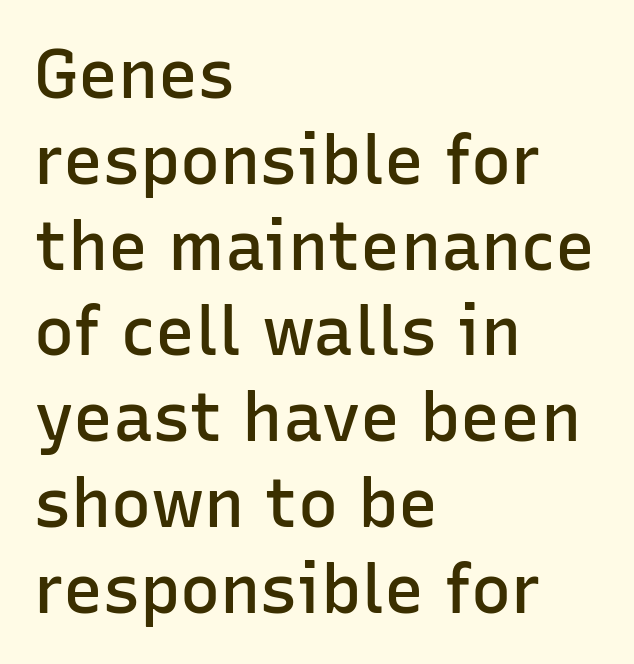
The image shows 67 px semibold sans-serif type, upright; set left-aligned, normal line spacing (1.28x), normal letter spacing, not underlined; low stroke contrast and a medium x-height.
